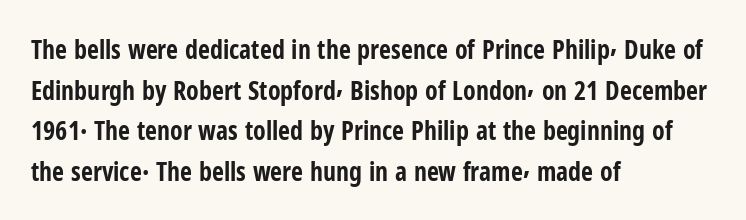
{"italic": "no", "bold": "yes", "underline": "no", "align": "left", "line_spacing": "normal", "line_spacing_ratio": 1.56, "letter_spacing": "normal", "letter_spacing_em": 0.0, "glyph_px": 26}
